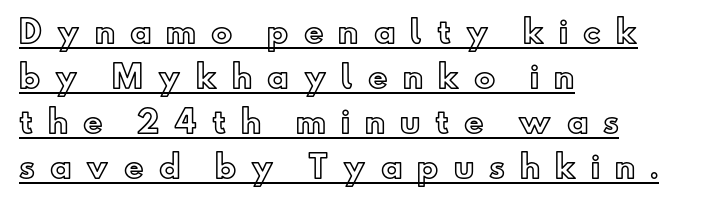
{"italic": "no", "width": "normal", "x_height": "small", "monospaced": "no", "underline": "yes", "align": "left", "line_spacing": "normal", "line_spacing_ratio": 1.5, "letter_spacing": "wide", "letter_spacing_em": 0.5, "glyph_px": 30}
